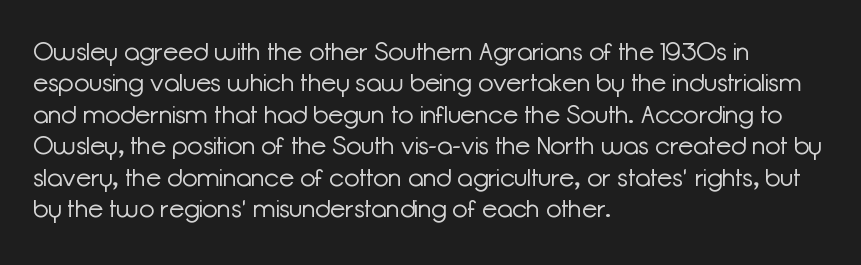
No letter is thick-stroked: the sample isn't bold. This is roman type, the default non-slanted kind. One glance says typical: line gaps are just what's usual. Plain, unruled lines of type. This sample is left-justified, so line endings fall wherever the words run out.
